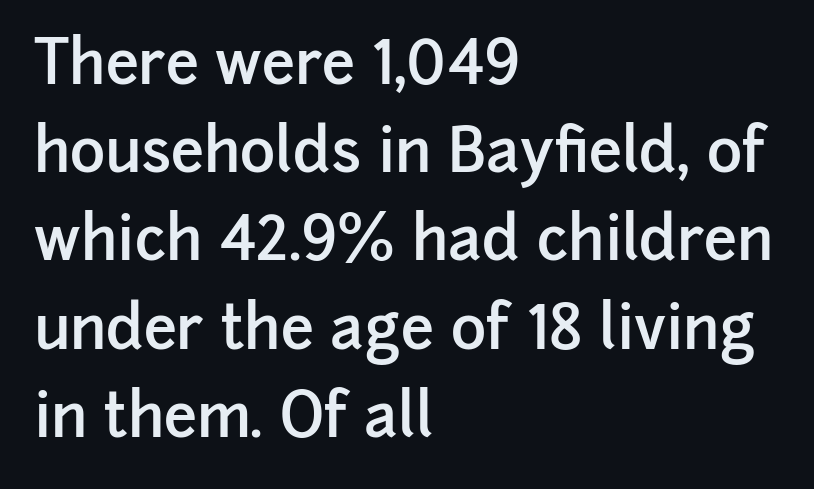
Q: Is the text bold? A: Semi-bold.
Q: Is the text italic (slanted)? A: No, it is upright.
Q: Is the typeface a serif or a sans-serif typeface? A: Sans-serif.
Q: Is the text underlined? A: No.
Q: How is the paragraph aligned? A: Left-aligned.
Q: Is the spacing between letters normal or unusually wide? A: Normal.
Q: Is the spacing between lines tight, normal or loose? A: Normal.
Q: Width (condensed, normal, or wide)? A: Normal.
Q: Stroke contrast? A: Low.
Q: x-height? A: Medium.
Q: Monospaced? A: No.
